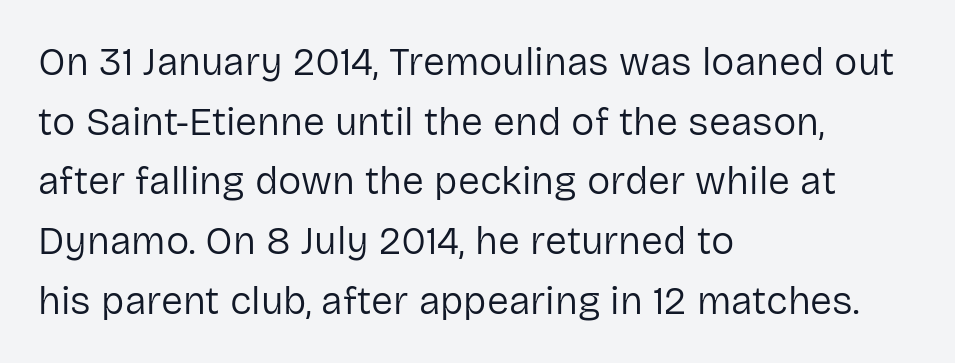
Note: no serifs on the glyphs. The rendering anchors every line to the left-hand side. Does the lettering tilt? It doesn't — this is upright. The horizontal fit of the characters is conventional and even. Letters have the restrained weight of plain body copy at most. The baseline area is clear.
